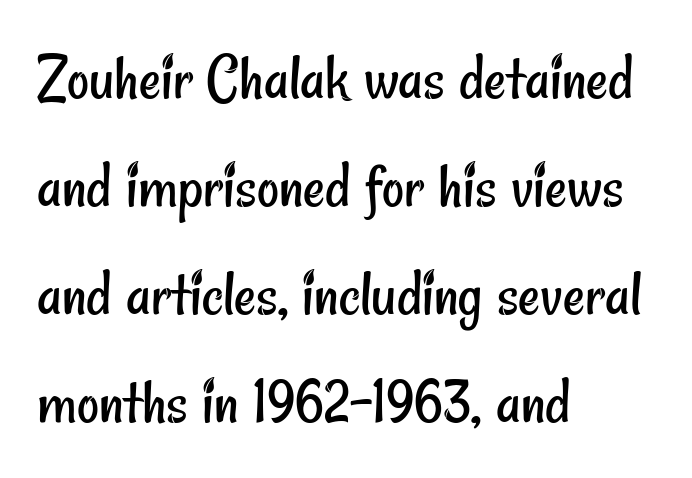
Caption: face not bold, strokes unweighted. Note the varied advance widths — an 'i' is clearly narrower than an 'm'. Leading: standard. The horizontal fit of the characters is conventional and even. Underlining? Definitely not there.
